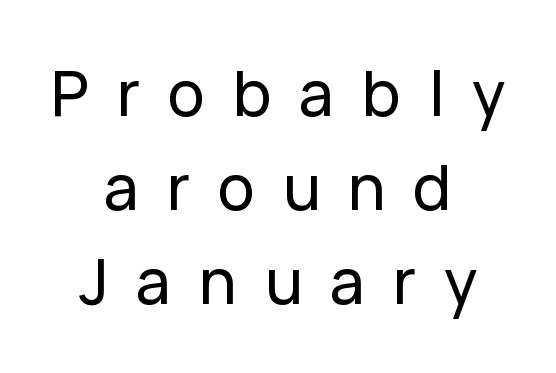
Q: Is the text italic (slanted)? A: No, it is upright.
Q: Is the typeface a serif or a sans-serif typeface? A: Sans-serif.
Q: Is the text underlined? A: No.
Q: How is the paragraph aligned? A: Centered.
Q: Is the spacing between letters normal or unusually wide? A: Unusually wide.
Q: Is the spacing between lines tight, normal or loose? A: Normal.
Q: Width (condensed, normal, or wide)? A: Normal.
Q: Stroke contrast? A: Low.
Q: x-height? A: Medium.
Q: Monospaced? A: No.
